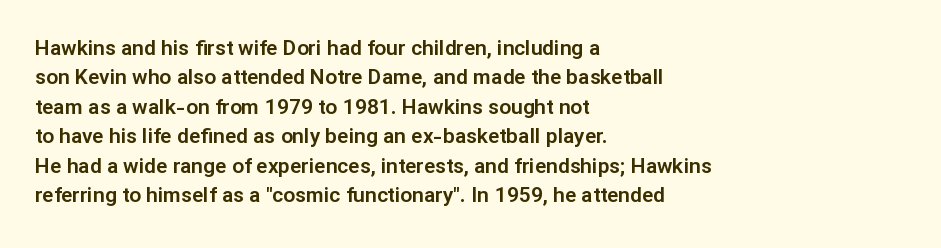
{"italic": "no", "underline": "no", "align": "left", "line_spacing": "normal", "line_spacing_ratio": 1.4, "letter_spacing": "normal", "letter_spacing_em": 0.0, "glyph_px": 21}
